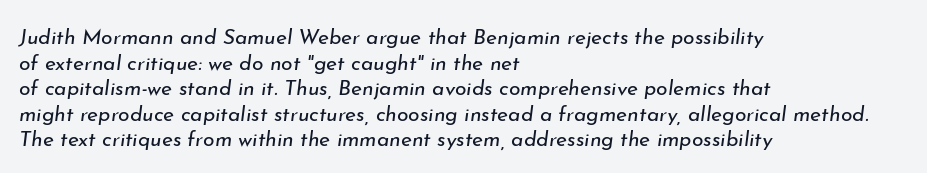
{"italic": "yes", "lean": "right", "slant_degrees": 7, "bold": "no", "underline": "no", "align": "left", "line_spacing_ratio": 1.22, "letter_spacing": "normal", "letter_spacing_em": 0.0, "glyph_px": 21}
